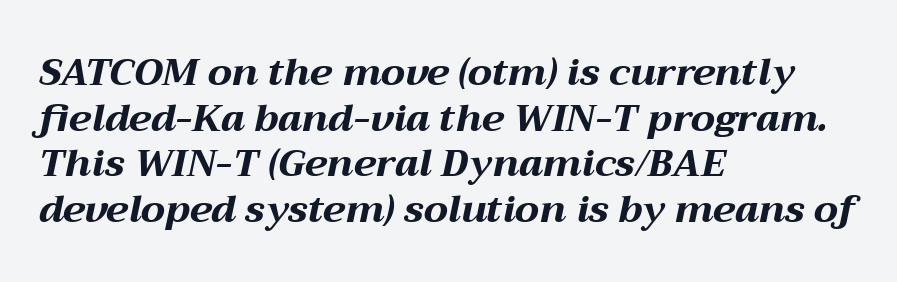
{"italic": "yes", "lean": "right", "slant_degrees": 12, "bold": "yes", "weight": "bold", "width": "wide", "stroke_contrast": "medium", "x_height": "medium", "monospaced": "no", "underline": "no", "align": "left", "line_spacing_ratio": 1.2, "letter_spacing": "normal", "letter_spacing_em": 0.0, "glyph_px": 38}
